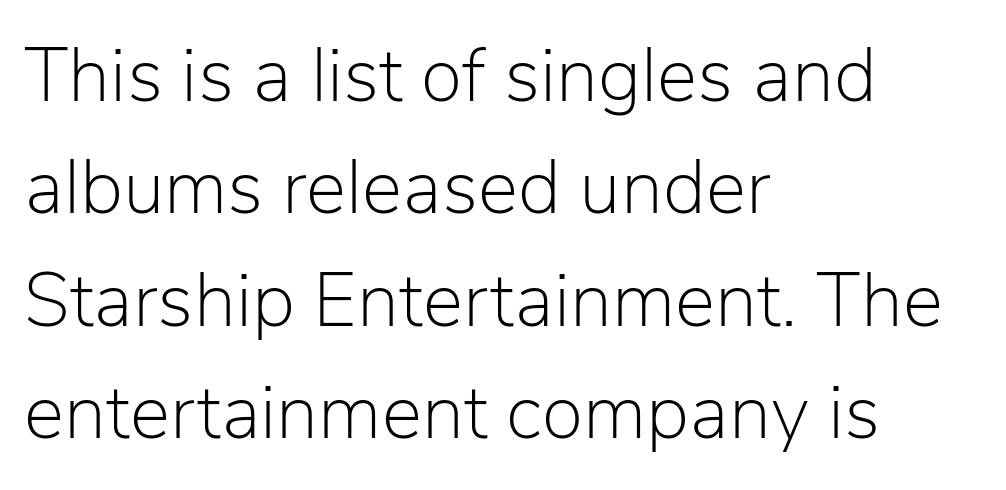
Line beginnings align vertically; line endings do not. In terms of leading, this rendering sits right in the middle. Is the letter spacing exaggerated? No — it looks like the ordinary default. A quiet, ordinary-to-light weight characterises the typeface. The rendering uses natural spacing where letterforms have individual widths. Letterform terminals end flat and unadorned throughout the passage.
